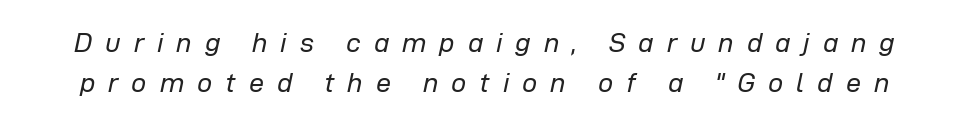
A quiet, ordinary-to-light weight characterises the typeface. If you drew a line through each stem, it would be angled. Each word looks stretched out because of the extra space between its letters. Anything drawn beneath the words? Only blank space. Compared with typical paragraphs, the rows here are spaced about the same.
